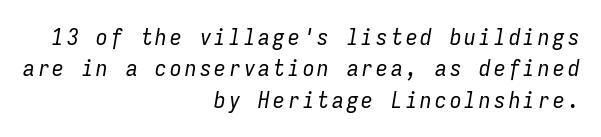
{"italic": "yes", "lean": "right", "slant_degrees": 9, "bold": "no", "underline": "no", "align": "right", "line_spacing": "normal", "line_spacing_ratio": 1.36, "glyph_px": 23}
